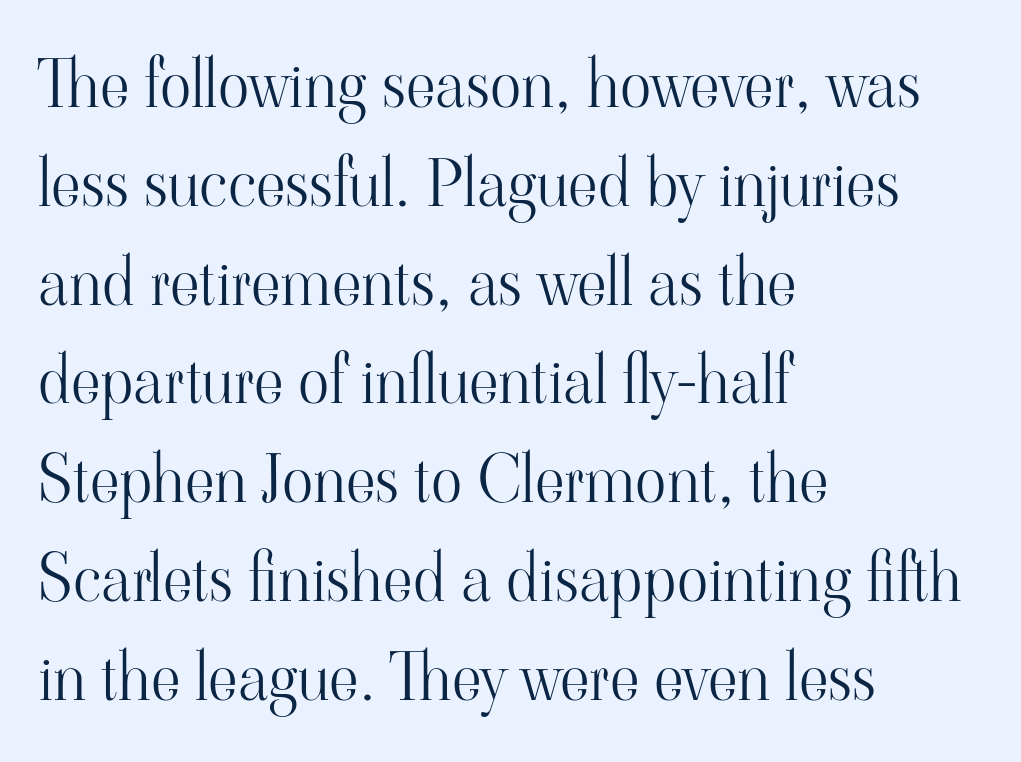
The image shows 65 px light serif type, upright; set left-aligned, normal line spacing (1.52x), normal letter spacing, not underlined; high stroke contrast and a small x-height.
